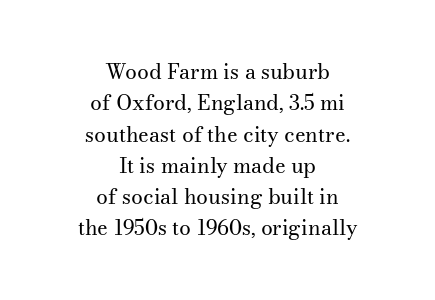
{"italic": "no", "bold": "no", "underline": "no", "align": "center", "line_spacing": "normal", "line_spacing_ratio": 1.49, "letter_spacing": "normal", "letter_spacing_em": 0.0, "glyph_px": 21}
